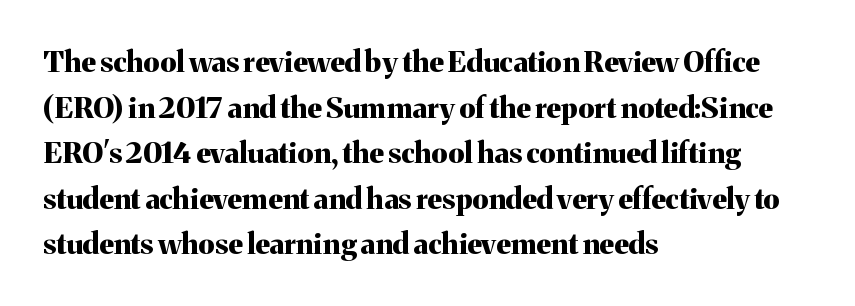
Q: Is the text bold? A: Yes.
Q: Is the text italic (slanted)? A: No, it is upright.
Q: Is the typeface a serif or a sans-serif typeface? A: Serif.
Q: Is the text underlined? A: No.
Q: How is the paragraph aligned? A: Left-aligned.
Q: Is the spacing between letters normal or unusually wide? A: Normal.
Q: Is the spacing between lines tight, normal or loose? A: Normal.
Q: Width (condensed, normal, or wide)? A: Normal.
Q: Stroke contrast? A: Medium.
Q: x-height? A: Medium.
Q: Monospaced? A: No.
